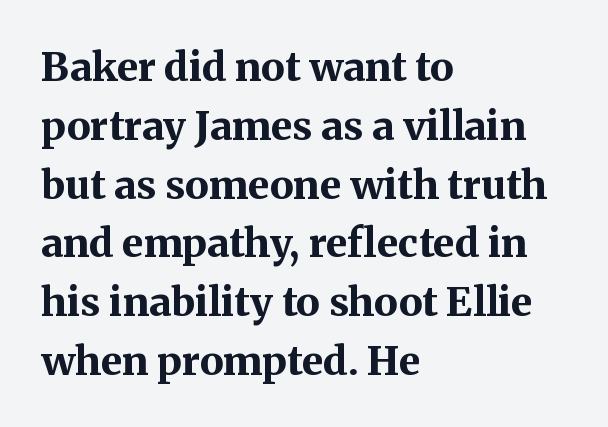
The image shows 40 px bold serif type, upright; set left-aligned, normal line spacing (1.47x), normal letter spacing, not underlined; medium stroke contrast and a medium x-height.
